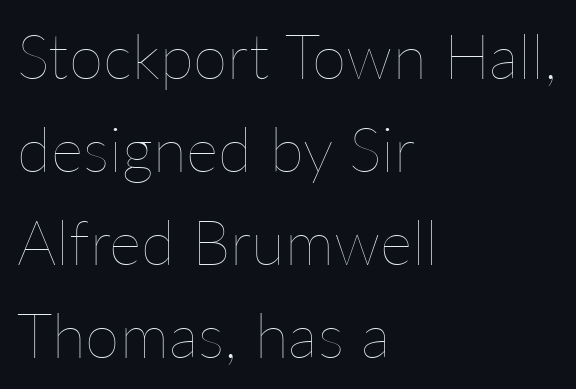
Casual observation: everything's shoved over to the left. Quick note: not italic, upright. Stroke mass is kept to a normal reading level or below. Do the characters align in a grid? No, the font is proportional. Default kerning and tracking; the words read as compact shapes. Summary of vertical rhythm: regular, with standard interline spacing.
